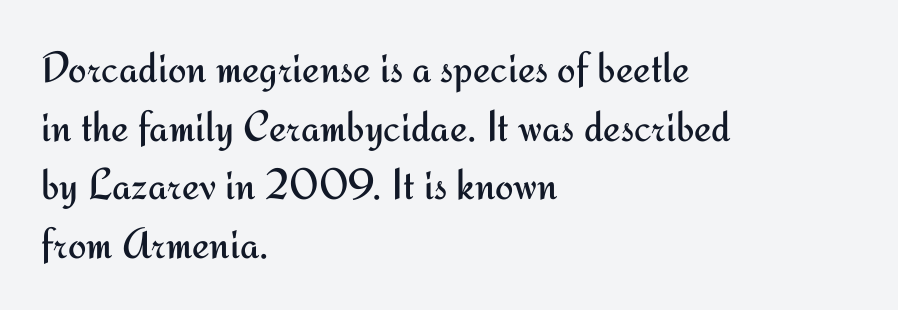
The image shows 44 px regular-weight sans-serif type, upright; set left-aligned, normal line spacing (1.33x), normal letter spacing, not underlined; medium stroke contrast and a small x-height.
